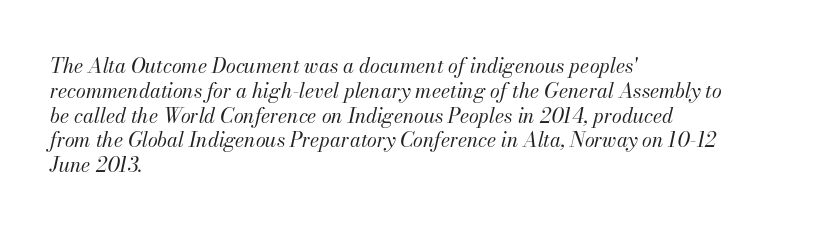
Alignment: flush left. Tracking here is standard; glyphs follow each other at the usual distance. Vertical stems look standard width or narrower in stroke. Italic? Definitely — the glyphs are oblique.
